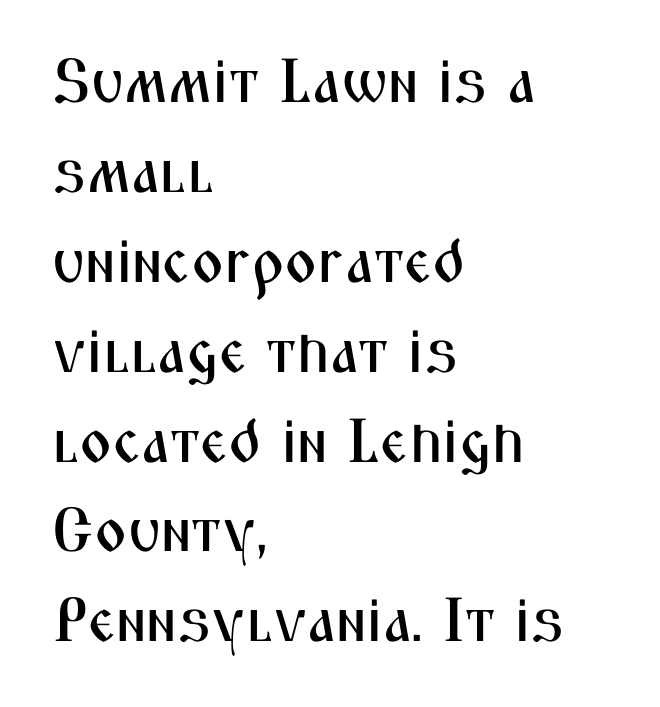
{"serif": "no", "italic": "no", "width": "condensed", "stroke_contrast": "medium", "x_height": "medium", "monospaced": "no", "underline": "no", "align": "left", "line_spacing": "normal", "line_spacing_ratio": 1.45, "letter_spacing": "normal", "letter_spacing_em": 0.0, "glyph_px": 62}
